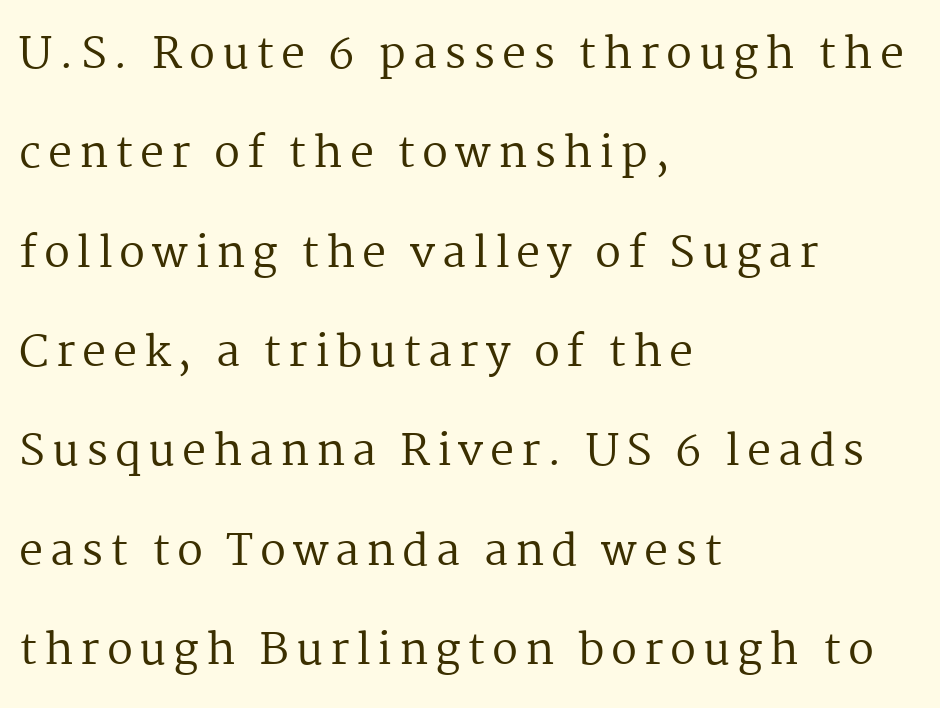
This block would shrink considerably if given ordinary leading; it's expanded now. Every stem runs plumb, perpendicular to the baseline. In CSS terms this would be text-align: left. The rendering uses natural spacing where letterforms have individual widths.
